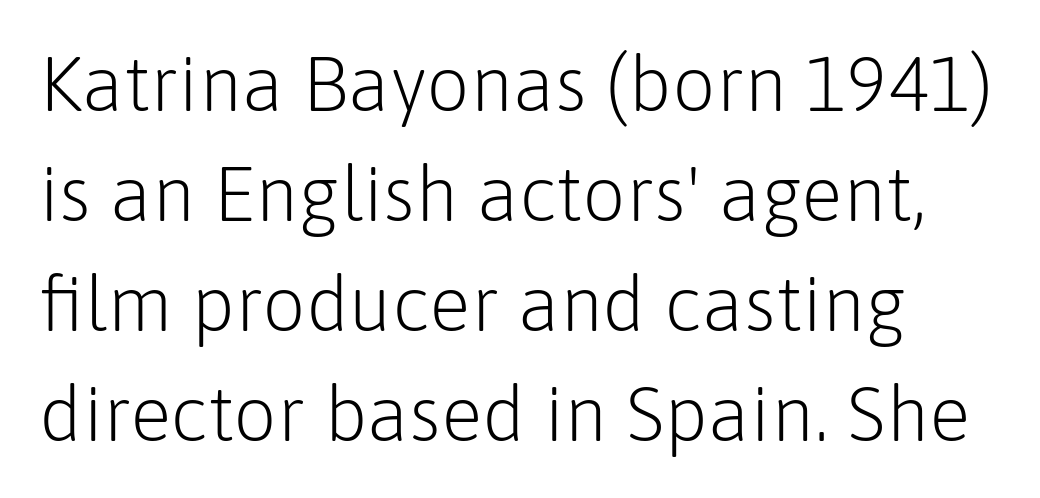
Q: Is the text bold? A: No.
Q: Is the text italic (slanted)? A: No, it is upright.
Q: Is the typeface a serif or a sans-serif typeface? A: Sans-serif.
Q: Is the text underlined? A: No.
Q: Is the spacing between letters normal or unusually wide? A: Normal.
Q: Is the spacing between lines tight, normal or loose? A: Normal.
Q: Width (condensed, normal, or wide)? A: Normal.
Q: Stroke contrast? A: Low.
Q: x-height? A: Medium.
Q: Monospaced? A: No.
